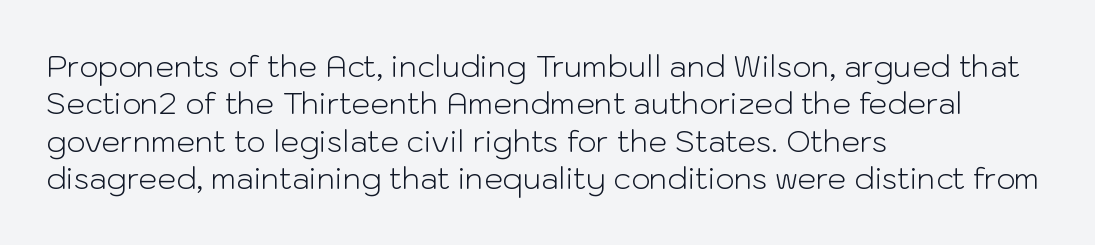
No extra tracking has been applied to these lines. The rendering uses a moderate line-height, typical for paragraphs. The space directly below the letters is spotless. Looks like regular typesetting: each glyph gets only the width it needs.
